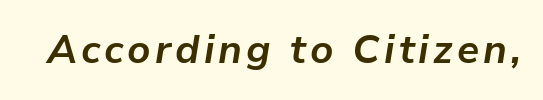
{"italic": "yes", "lean": "right", "slant_degrees": 9, "bold": "yes", "weight": "bold", "width": "normal", "stroke_contrast": "low", "x_height": "medium", "monospaced": "no", "underline": "no", "glyph_px": 40}
